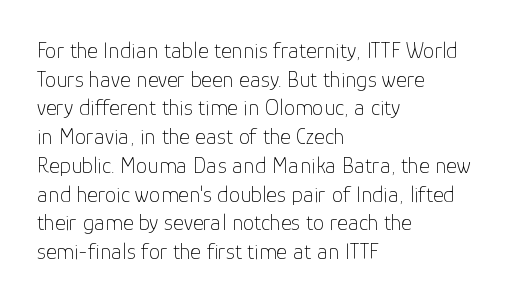
The lines sit at an ordinary, default distance from one another. The text block is weighted toward the left margin, trailing off unevenly rightward. Tracking value appears to be zero — textbook default spacing. Has an underline been added? It has not. Stroke mass is kept to a normal reading level or below.
